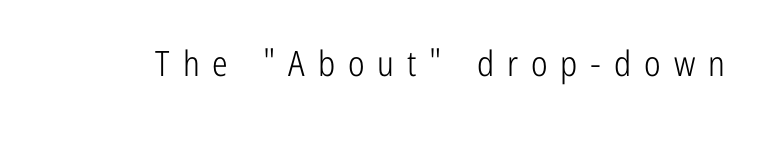
{"serif": "no", "italic": "no", "bold": "no", "weight": "light", "width": "condensed", "stroke_contrast": "low", "x_height": "medium", "monospaced": "no", "underline": "no", "letter_spacing": "wide", "letter_spacing_em": 0.37, "glyph_px": 35}
